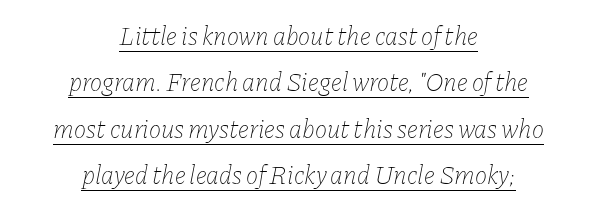
Q: Is the text bold? A: No.
Q: Is the text italic (slanted)? A: Yes, it leans right by about 11 degrees.
Q: Is the text underlined? A: Yes.
Q: How is the paragraph aligned? A: Centered.
Q: Is the spacing between letters normal or unusually wide? A: Normal.
